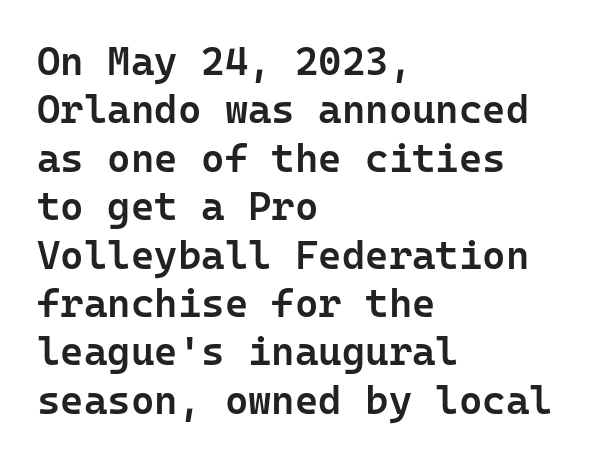
Q: Is the text bold? A: Semi-bold.
Q: Is the text italic (slanted)? A: No, it is upright.
Q: Is the typeface a serif or a sans-serif typeface? A: Sans-serif.
Q: Is the text underlined? A: No.
Q: How is the paragraph aligned? A: Left-aligned.
Q: Is the spacing between letters normal or unusually wide? A: Normal.
Q: Width (condensed, normal, or wide)? A: Normal.
Q: Stroke contrast? A: Low.
Q: x-height? A: Medium.
Q: Monospaced? A: Yes.
